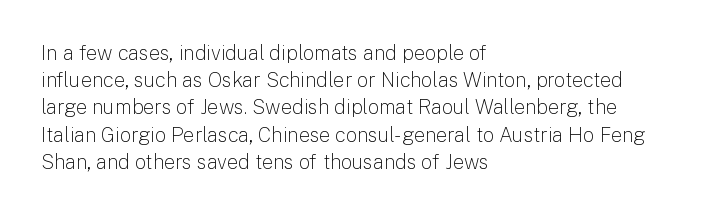
The text block is weighted toward the left margin, trailing off unevenly rightward. Summary of vertical rhythm: regular, with standard interline spacing. Spacing between characters is what you'd get straight out of the box. The letterforms sit at book weight or below.
